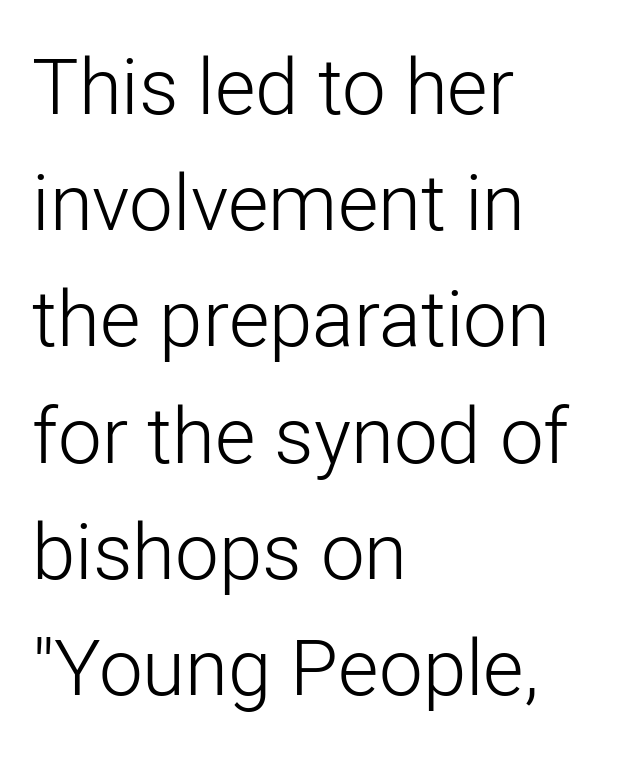
{"serif": "no", "italic": "no", "bold": "no", "weight": "light", "width": "normal", "stroke_contrast": "low", "x_height": "medium", "monospaced": "no", "underline": "no", "align": "left", "line_spacing": "normal", "line_spacing_ratio": 1.49, "letter_spacing": "normal", "letter_spacing_em": 0.0, "glyph_px": 78}
